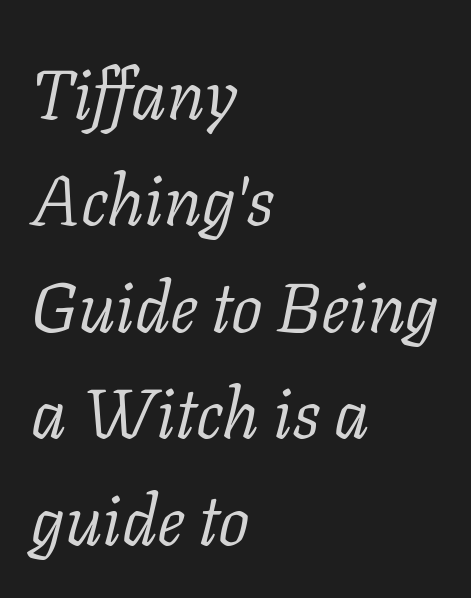
The rendering shows small feet on the letterforms — a serif design. Varying glyph widths throughout — classic text-font behaviour. Notice how the passage keeps a crisp vertical edge on the left only. Unbolded letterforms with no extra heft.
